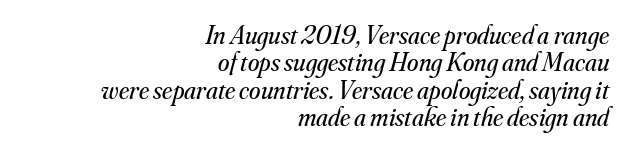
Q: Is the text bold? A: No.
Q: Is the text italic (slanted)? A: Yes, it leans right by about 16 degrees.
Q: Is the text underlined? A: No.
Q: How is the paragraph aligned? A: Right-aligned.
Q: Is the spacing between letters normal or unusually wide? A: Normal.
Q: Is the spacing between lines tight, normal or loose? A: Tight.
